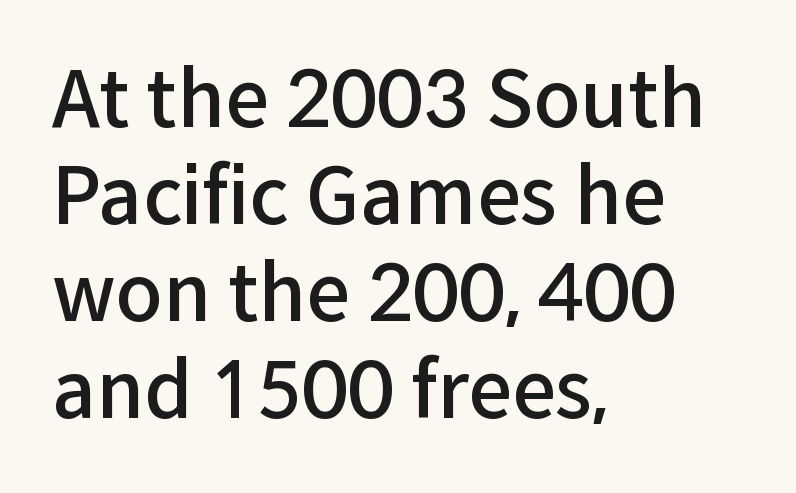
The image shows 77 px semibold sans-serif type, upright; set left-aligned, normal line spacing (1.26x), normal letter spacing, not underlined; low stroke contrast and a medium x-height.
